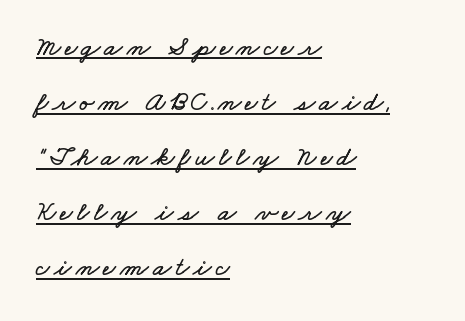
Does the leading feel generous? Absolutely, it's lavish. This sample is left-justified, so line endings fall wherever the words run out. A rule runs beneath these lines of type.
